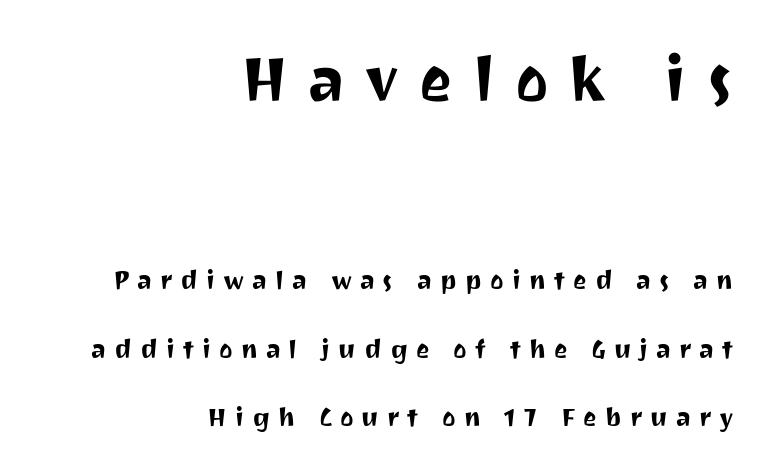
The image shows 79 px sans-serif type, upright; set right-aligned, loose line spacing (2.14x), unusually wide letter spacing (+0.25 em), not underlined; the first (top) block is 2.47x larger; medium stroke contrast and a medium x-height.
